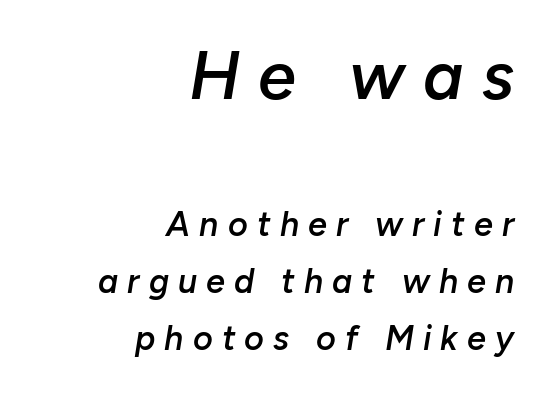
{"italic": "yes", "lean": "right", "slant_degrees": 10, "bold": "semi", "weight": "semibold", "width": "normal", "stroke_contrast": "low", "x_height": "medium", "monospaced": "no", "underline": "no", "align": "right", "line_spacing": "normal", "line_spacing_ratio": 1.68, "letter_spacing": "wide", "letter_spacing_em": 0.27, "larger_block": "first", "size_ratio": 2.0, "glyph_px": 68}
